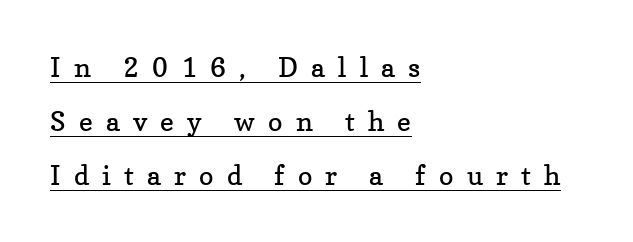
Q: Is the text bold? A: No.
Q: Is the text italic (slanted)? A: No, it is upright.
Q: Is the text underlined? A: Yes.
Q: How is the paragraph aligned? A: Left-aligned.
Q: Is the spacing between letters normal or unusually wide? A: Unusually wide.
Q: Is the spacing between lines tight, normal or loose? A: Loose.
